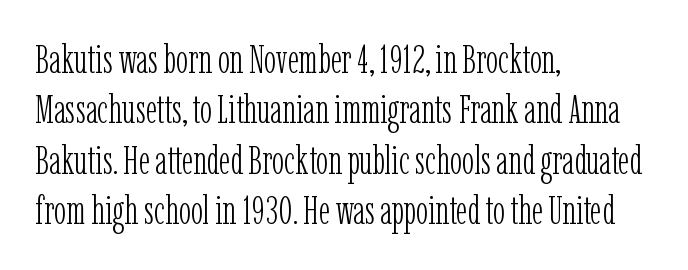
{"serif": "yes", "italic": "no", "bold": "no", "weight": "light", "width": "condensed", "stroke_contrast": "low", "x_height": "medium", "monospaced": "no", "underline": "no", "align": "left", "line_spacing": "normal", "line_spacing_ratio": 1.26, "letter_spacing": "normal", "letter_spacing_em": 0.0, "glyph_px": 40}
